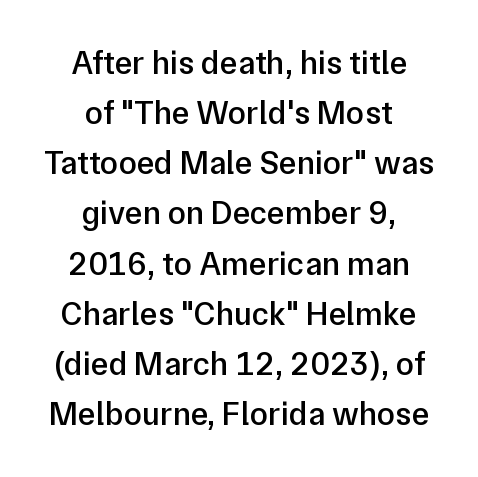
Q: Is the text bold? A: Semi-bold.
Q: Is the text italic (slanted)? A: No, it is upright.
Q: Is the typeface a serif or a sans-serif typeface? A: Sans-serif.
Q: Is the text underlined? A: No.
Q: How is the paragraph aligned? A: Centered.
Q: Is the spacing between letters normal or unusually wide? A: Normal.
Q: Is the spacing between lines tight, normal or loose? A: Normal.
Q: Width (condensed, normal, or wide)? A: Normal.
Q: Stroke contrast? A: Low.
Q: x-height? A: Medium.
Q: Monospaced? A: No.
